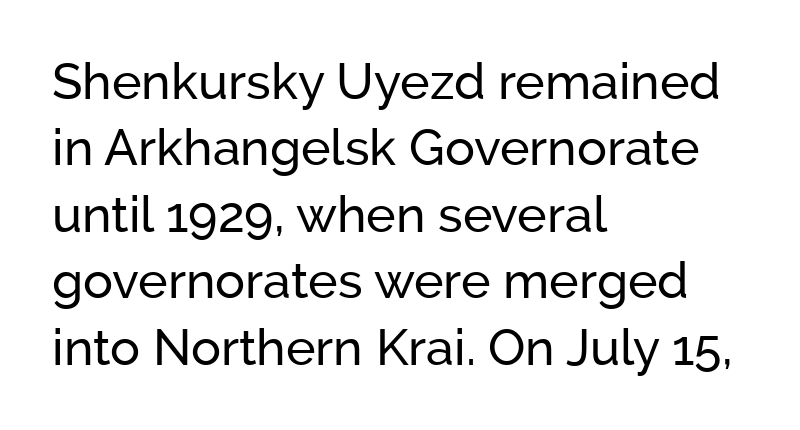
A typesetter would call this leading conventional body-copy spacing. The letters sit at their default tracking, neither squeezed nor spread. The lines in this sample share a left origin and differ only in where they stop. Character widths vary here, with narrow letters taking less room than wide ones.
